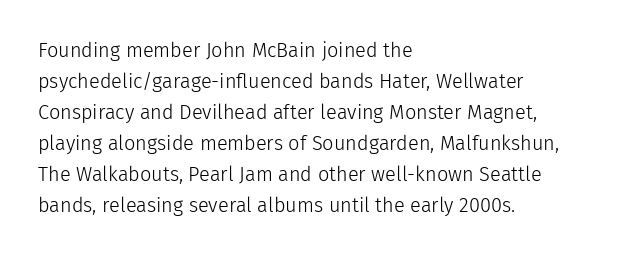
Q: Is the text bold? A: No.
Q: Is the text italic (slanted)? A: No, it is upright.
Q: Is the text underlined? A: No.
Q: How is the paragraph aligned? A: Left-aligned.
Q: Is the spacing between letters normal or unusually wide? A: Normal.
Q: Is the spacing between lines tight, normal or loose? A: Normal.
